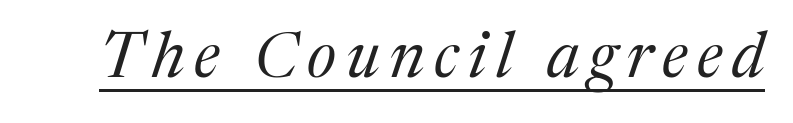
The image shows 64 px regular-weight serif type, italic (leaning right); set underlined; medium stroke contrast and a medium x-height.
